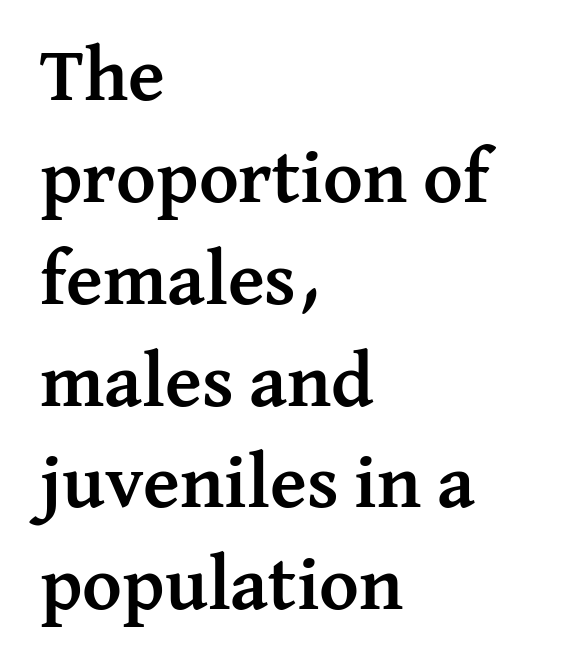
The image shows 76 px semibold serif type, upright; set left-aligned, normal line spacing (1.34x), normal letter spacing, not underlined; medium stroke contrast and a medium x-height.
